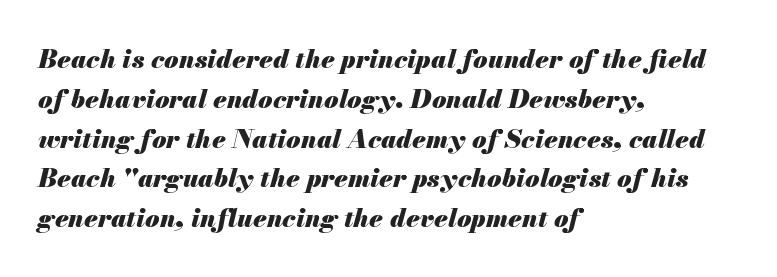
{"italic": "yes", "lean": "right", "slant_degrees": 13, "bold": "yes", "underline": "no", "align": "left", "line_spacing": "normal", "line_spacing_ratio": 1.53, "letter_spacing": "normal", "letter_spacing_em": 0.0, "glyph_px": 26}
